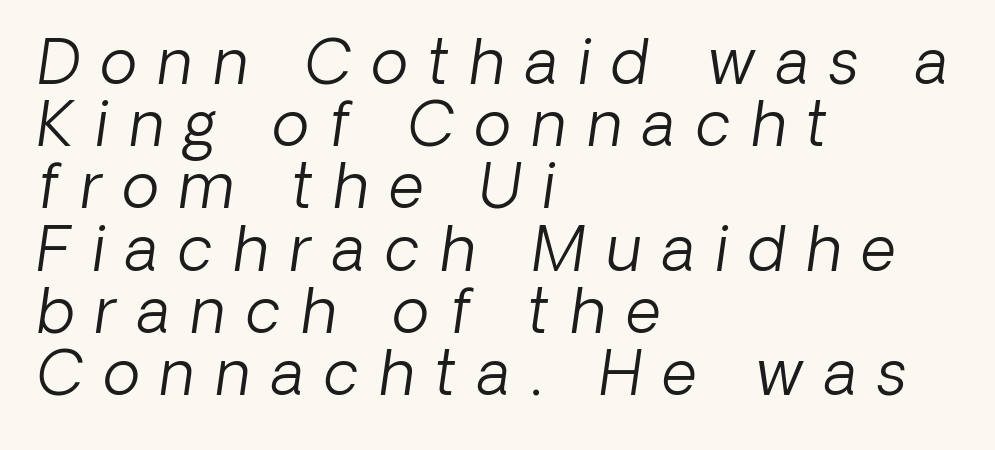
The image shows 61 px light sans-serif type; set left-aligned, tight line spacing (1.02x), unusually wide letter spacing (+0.34 em), not underlined; low stroke contrast and a medium x-height.
